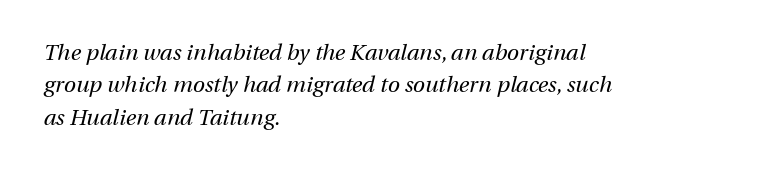
The image shows 22 px text type, italic (leaning right); set left-aligned, normal line spacing (1.47x), normal letter spacing, not underlined.
